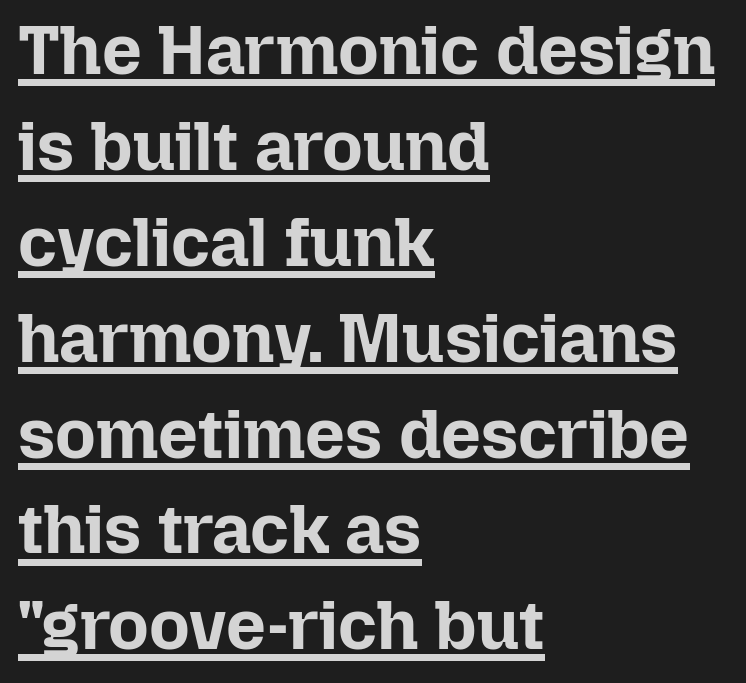
Ascenders rise straight up at ninety degrees. Every letter is thick-stroked: bold, no question. Line starts are locked; line ends wander. This rendering leaves character spacing at its baseline value.
